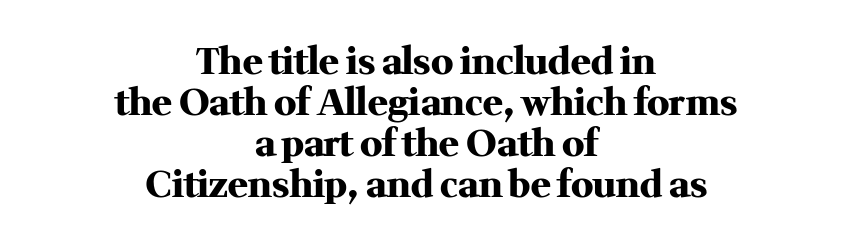
Q: Is the text bold? A: Yes.
Q: Is the text italic (slanted)? A: No, it is upright.
Q: Is the typeface a serif or a sans-serif typeface? A: Serif.
Q: Is the text underlined? A: No.
Q: How is the paragraph aligned? A: Centered.
Q: Is the spacing between letters normal or unusually wide? A: Normal.
Q: Is the spacing between lines tight, normal or loose? A: Tight.
Q: Width (condensed, normal, or wide)? A: Normal.
Q: Stroke contrast? A: Medium.
Q: x-height? A: Medium.
Q: Monospaced? A: No.
